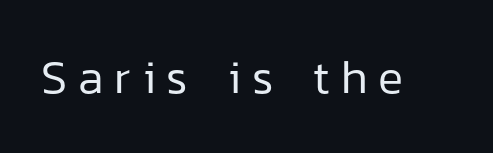
The image shows 47 px regular-weight sans-serif type, upright; set unusually wide letter spacing (+0.23 em), not underlined; low stroke contrast and a medium x-height.
